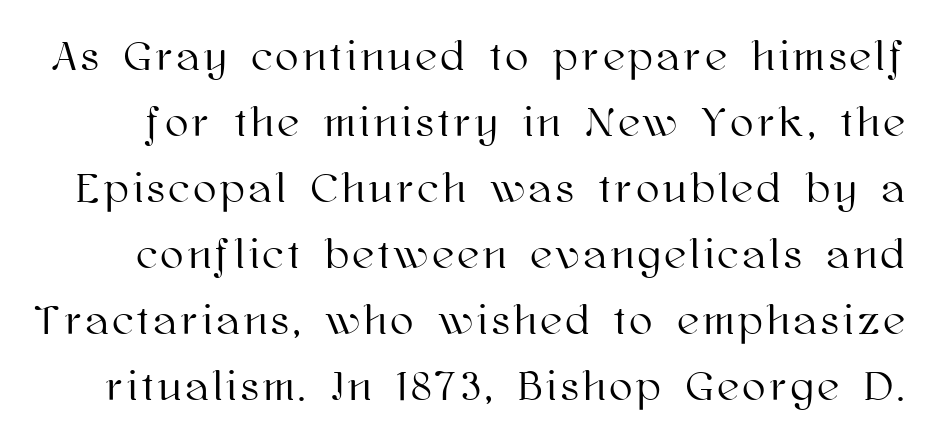
{"italic": "no", "width": "normal", "stroke_contrast": "high", "x_height": "medium", "monospaced": "no", "underline": "no", "line_spacing": "normal", "line_spacing_ratio": 1.57, "glyph_px": 42}
